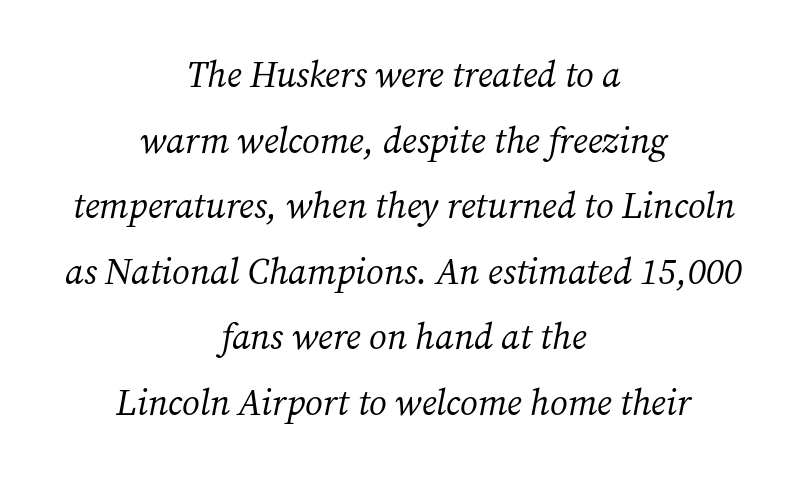
Q: Is the text bold? A: No.
Q: Is the text italic (slanted)? A: Yes, it leans right by about 12 degrees.
Q: Is the typeface a serif or a sans-serif typeface? A: Serif.
Q: Is the text underlined? A: No.
Q: How is the paragraph aligned? A: Centered.
Q: Is the spacing between letters normal or unusually wide? A: Normal.
Q: Width (condensed, normal, or wide)? A: Normal.
Q: Stroke contrast? A: Medium.
Q: x-height? A: Medium.
Q: Monospaced? A: No.
